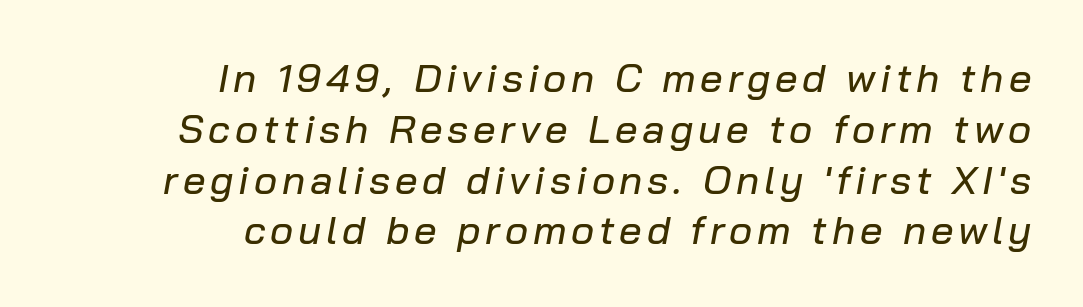
The image shows 40 px text type, italic (leaning right); set right-aligned, normal line spacing (1.27x), not underlined; low stroke contrast and a medium x-height.
